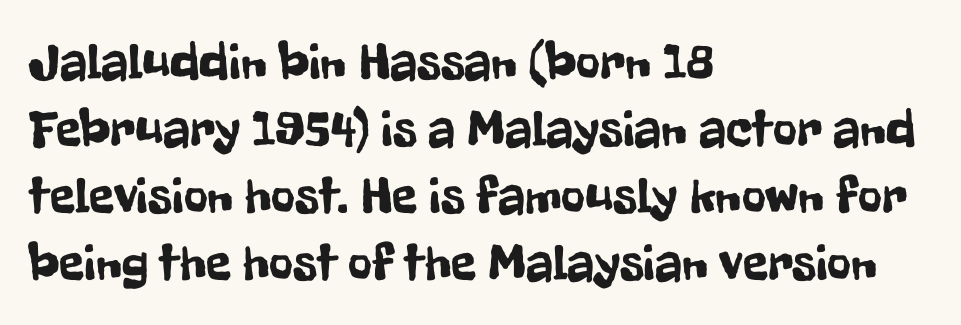
Q: Is the text italic (slanted)? A: No, it is upright.
Q: Is the typeface a serif or a sans-serif typeface? A: Sans-serif.
Q: Is the text underlined? A: No.
Q: How is the paragraph aligned? A: Left-aligned.
Q: Is the spacing between letters normal or unusually wide? A: Normal.
Q: Is the spacing between lines tight, normal or loose? A: Normal.
Q: Width (condensed, normal, or wide)? A: Condensed.
Q: Stroke contrast? A: Low.
Q: x-height? A: Medium.
Q: Monospaced? A: No.
